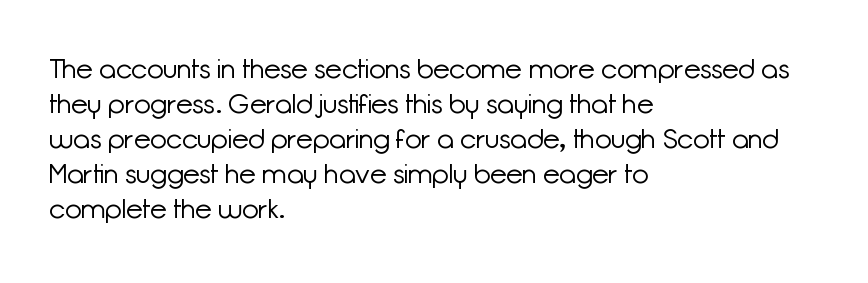
{"italic": "no", "bold": "no", "underline": "no", "align": "left", "line_spacing": "normal", "line_spacing_ratio": 1.3, "letter_spacing": "normal", "letter_spacing_em": 0.0, "glyph_px": 27}
